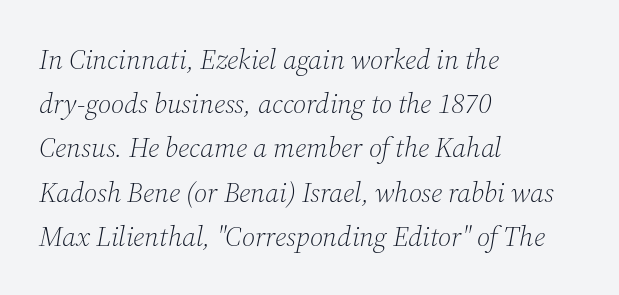
The image shows 28 px light serif type, italic (leaning right); set left-aligned, normal line spacing (1.58x), normal letter spacing, not underlined; medium stroke contrast and a medium x-height.
